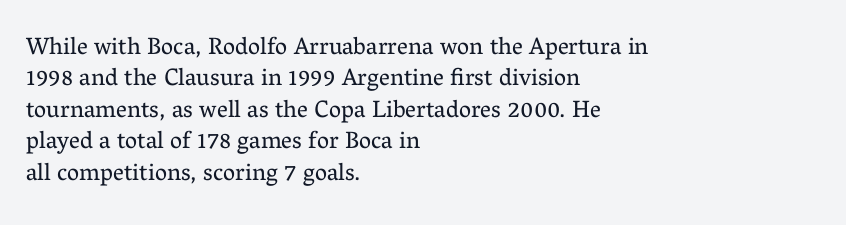
Q: Is the text bold? A: No.
Q: Is the text italic (slanted)? A: No, it is upright.
Q: Is the text underlined? A: No.
Q: How is the paragraph aligned? A: Left-aligned.
Q: Is the spacing between letters normal or unusually wide? A: Normal.
Q: Is the spacing between lines tight, normal or loose? A: Normal.
